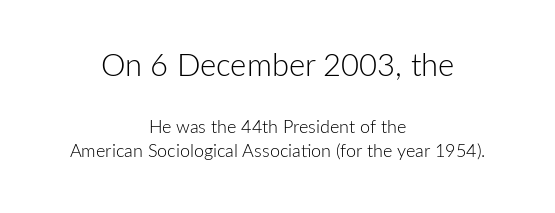
{"serif": "no", "italic": "no", "bold": "no", "weight": "light", "width": "normal", "stroke_contrast": "low", "x_height": "medium", "monospaced": "no", "underline": "no", "align": "center", "line_spacing": "normal", "line_spacing_ratio": 1.36, "letter_spacing": "normal", "letter_spacing_em": 0.0, "larger_block": "first", "size_ratio": 1.72, "glyph_px": 31}
